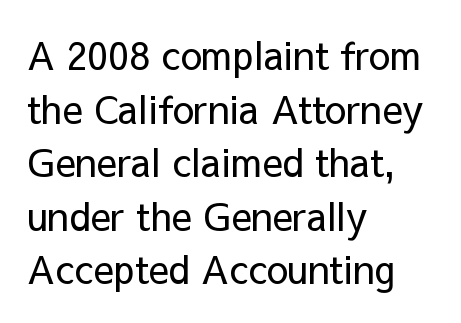
Q: Is the text bold? A: No.
Q: Is the text italic (slanted)? A: No, it is upright.
Q: Is the typeface a serif or a sans-serif typeface? A: Sans-serif.
Q: Is the text underlined? A: No.
Q: How is the paragraph aligned? A: Left-aligned.
Q: Is the spacing between letters normal or unusually wide? A: Normal.
Q: Is the spacing between lines tight, normal or loose? A: Normal.
Q: Width (condensed, normal, or wide)? A: Normal.
Q: Stroke contrast? A: Low.
Q: x-height? A: Medium.
Q: Monospaced? A: No.
